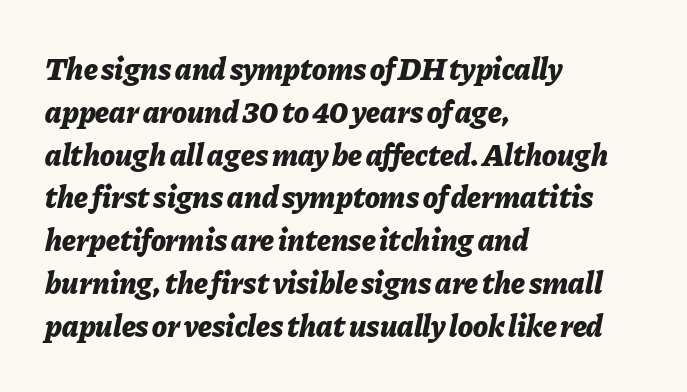
The image shows 31 px bold type, italic (leaning right); set left-aligned, normal line spacing (1.38x), normal letter spacing, not underlined; low stroke contrast and a medium x-height.
